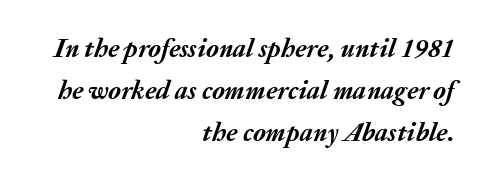
Each row of text sits above clean, open space. Notice how descenders clear the ascenders below comfortably — that's standard leading. Each line ends at the same right margin while the left side varies. The letters are slanted; this is an italic face. Letter spacing: default.
